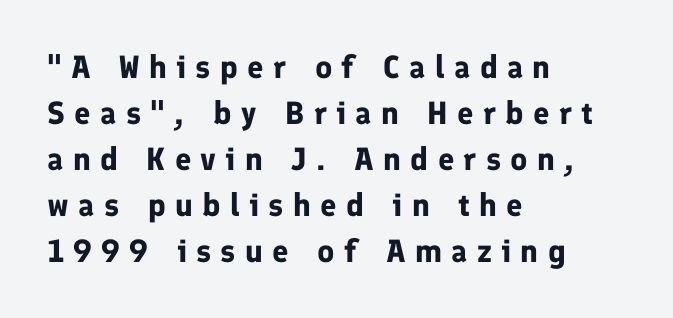
The passage shown has open, widely tracked lettering throughout. Students, this is bold: see how much ink each stroke carries. Varying glyph widths throughout — classic text-font behaviour. Are there feet on the stems? There aren't — it's a sans. Alignment: flush left.
